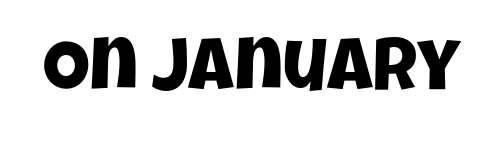
{"serif": "no", "width": "condensed", "stroke_contrast": "low", "x_height": "large", "monospaced": "no", "underline": "no", "letter_spacing": "normal", "letter_spacing_em": 0.0, "glyph_px": 74}
